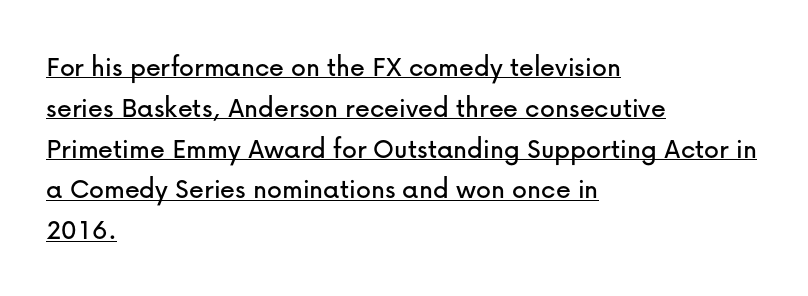
Q: Is the text italic (slanted)? A: No, it is upright.
Q: Is the typeface a serif or a sans-serif typeface? A: Sans-serif.
Q: Is the text underlined? A: Yes.
Q: How is the paragraph aligned? A: Left-aligned.
Q: Is the spacing between letters normal or unusually wide? A: Normal.
Q: Is the spacing between lines tight, normal or loose? A: Normal.
Q: Width (condensed, normal, or wide)? A: Normal.
Q: Stroke contrast? A: Low.
Q: x-height? A: Medium.
Q: Monospaced? A: No.
